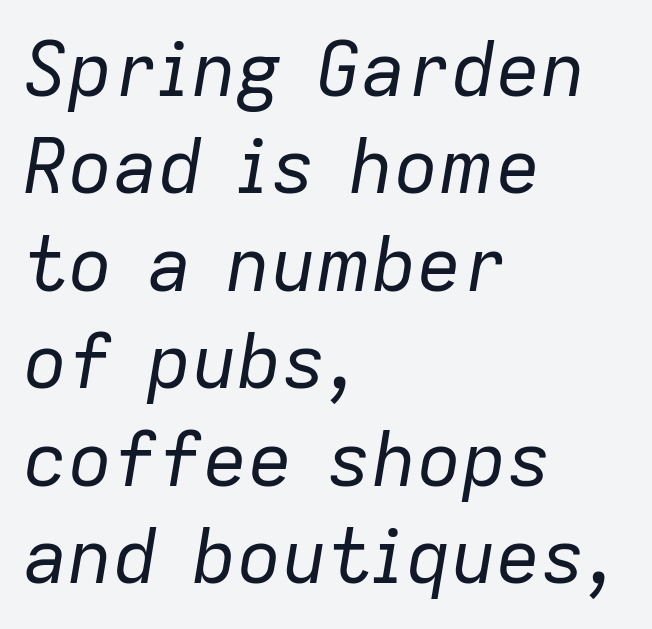
The image shows 75 px regular-weight type, italic (leaning right); set left-aligned, normal line spacing (1.3x), normal letter spacing, not underlined; low stroke contrast and a medium x-height.
